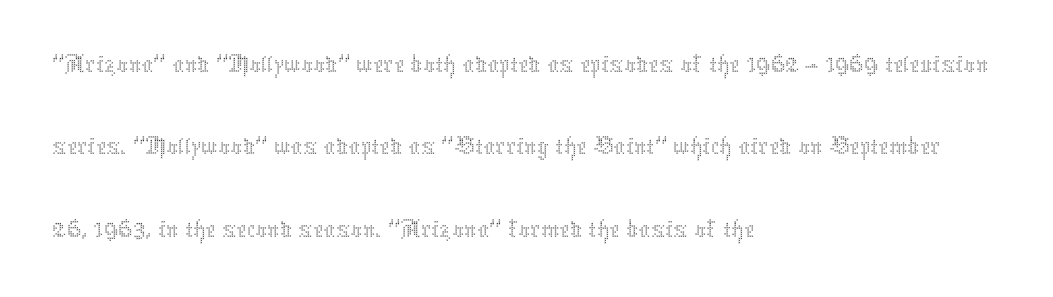
Notice how descenders clear the ascenders below comfortably — that's standard leading. The paragraph shown leans on its left margin. Character widths vary here, with narrow letters taking less room than wide ones. Designer's note — italics off, roman on. Ink coverage per letter is moderate at most. Spacing between characters is what you'd get straight out of the box.
